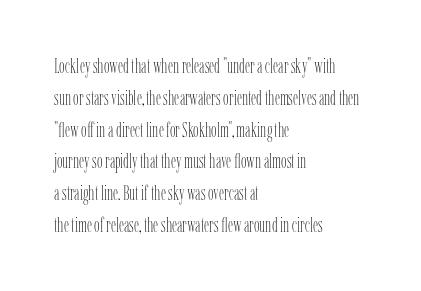
Q: Is the text bold? A: No.
Q: Is the text italic (slanted)? A: No, it is upright.
Q: Is the text underlined? A: No.
Q: How is the paragraph aligned? A: Left-aligned.
Q: Is the spacing between letters normal or unusually wide? A: Normal.
Q: Is the spacing between lines tight, normal or loose? A: Normal.
